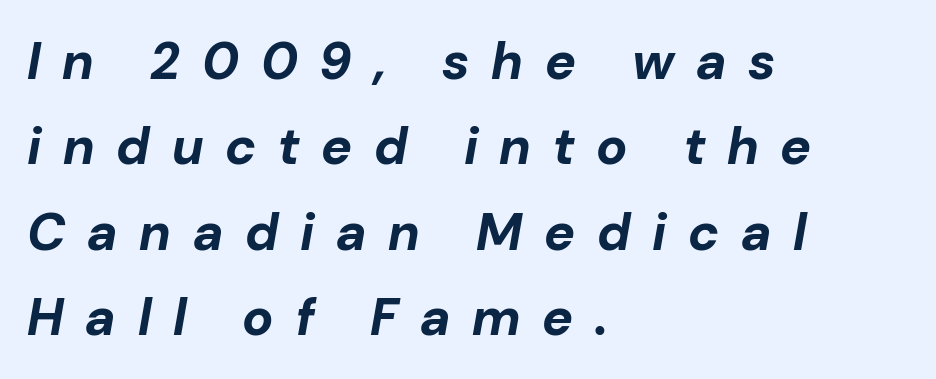
The letters advance in unequal steps, a hallmark of proportional type. The leading is moderate, giving the passage an even texture. Inter-character spacing is expanded well beyond the font's built-in metrics. Students, this is bold: see how much ink each stroke carries.
